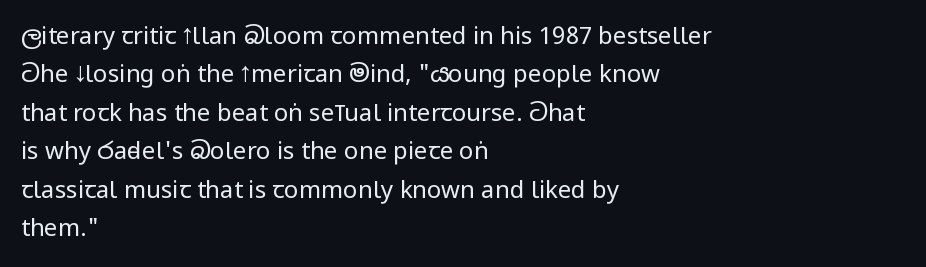
The image shows 24 px text type, upright; set left-aligned, normal line spacing (1.6x), normal letter spacing, not underlined.
